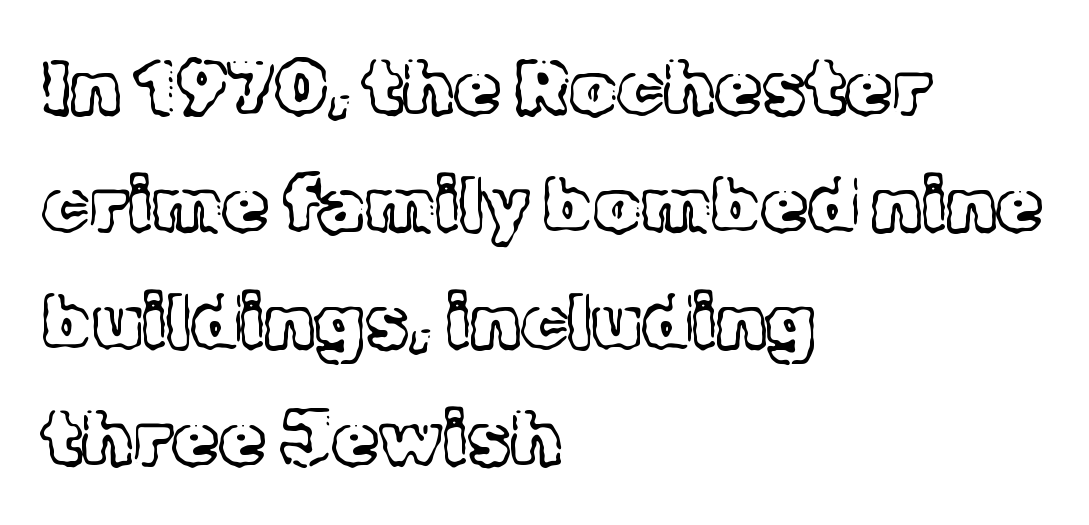
Q: Is the text bold? A: No.
Q: Is the text italic (slanted)? A: No, it is upright.
Q: Is the typeface a serif or a sans-serif typeface? A: Serif.
Q: Is the text underlined? A: No.
Q: How is the paragraph aligned? A: Left-aligned.
Q: Is the spacing between letters normal or unusually wide? A: Normal.
Q: Is the spacing between lines tight, normal or loose? A: Normal.
Q: Width (condensed, normal, or wide)? A: Normal.
Q: x-height? A: Medium.
Q: Monospaced? A: No.
